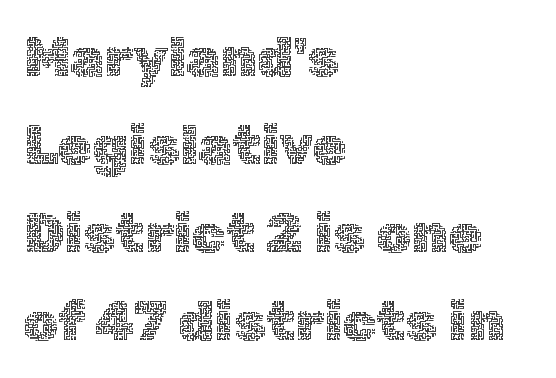
{"italic": "no", "bold": "no", "weight": "thin", "width": "normal", "x_height": "medium", "monospaced": "no", "underline": "no", "align": "left", "line_spacing": "normal", "line_spacing_ratio": 1.6, "letter_spacing": "normal", "letter_spacing_em": 0.0, "glyph_px": 55}
